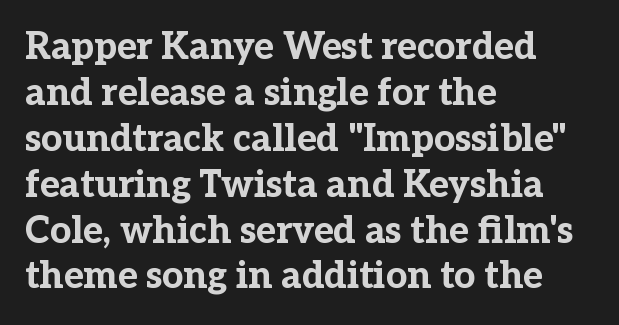
Q: Is the text bold? A: Yes.
Q: Is the text italic (slanted)? A: No, it is upright.
Q: Is the typeface a serif or a sans-serif typeface? A: Serif.
Q: Is the text underlined? A: No.
Q: How is the paragraph aligned? A: Left-aligned.
Q: Is the spacing between letters normal or unusually wide? A: Normal.
Q: Width (condensed, normal, or wide)? A: Normal.
Q: Stroke contrast? A: Low.
Q: x-height? A: Medium.
Q: Monospaced? A: No.
